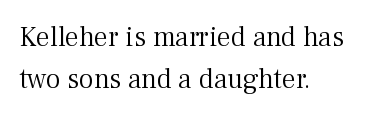
Q: Is the text bold? A: No.
Q: Is the text italic (slanted)? A: No, it is upright.
Q: Is the typeface a serif or a sans-serif typeface? A: Serif.
Q: Is the text underlined? A: No.
Q: How is the paragraph aligned? A: Left-aligned.
Q: Is the spacing between letters normal or unusually wide? A: Normal.
Q: Is the spacing between lines tight, normal or loose? A: Normal.
Q: Width (condensed, normal, or wide)? A: Normal.
Q: Stroke contrast? A: Medium.
Q: x-height? A: Medium.
Q: Monospaced? A: No.
